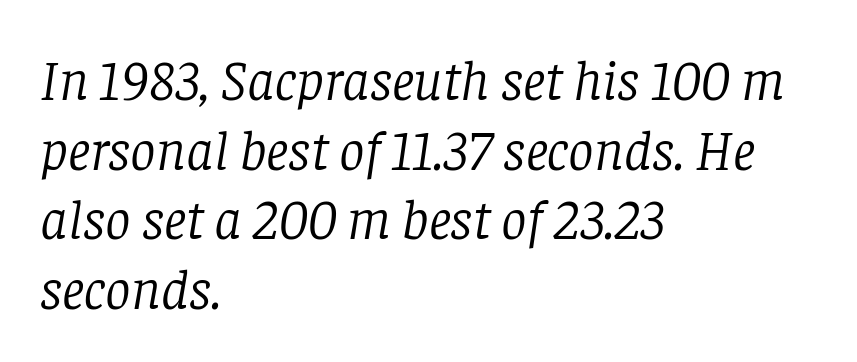
The image shows 57 px light serif type, italic (leaning right); set left-aligned, line spacing 1.22x, normal letter spacing, not underlined; low stroke contrast and a large x-height.
